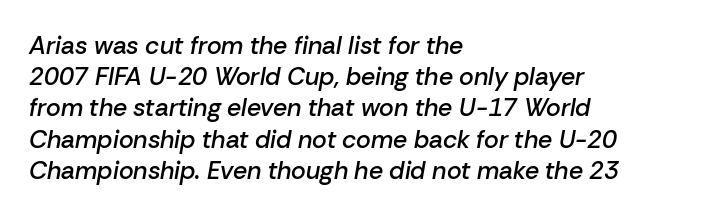
This block has exactly the height ordinary leading produces. This rendering features lettering with no underline. The passage shown leans; its letterforms are oblique. Short note: letters normally spaced.
